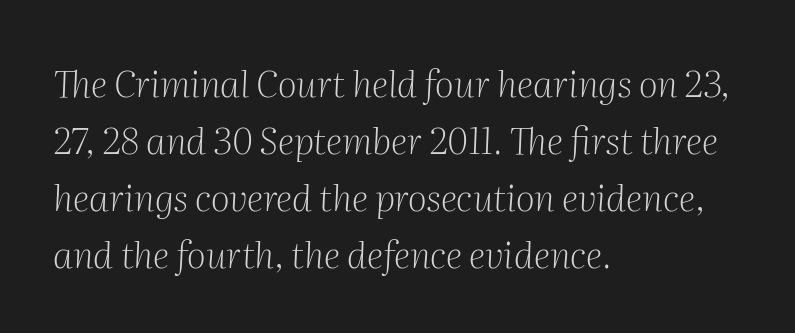
The image shows 37 px light serif type, italic (leaning right); set left-aligned, normal line spacing (1.54x), normal letter spacing, not underlined; medium stroke contrast and a medium x-height.
